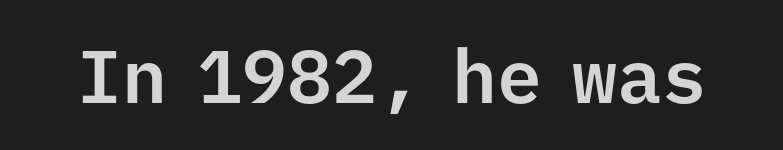
Q: Is the text italic (slanted)? A: No, it is upright.
Q: Is the typeface a serif or a sans-serif typeface? A: Sans-serif.
Q: Is the text underlined? A: No.
Q: Is the spacing between letters normal or unusually wide? A: Normal.
Q: Width (condensed, normal, or wide)? A: Normal.
Q: Stroke contrast? A: Low.
Q: x-height? A: Medium.
Q: Monospaced? A: Yes.
